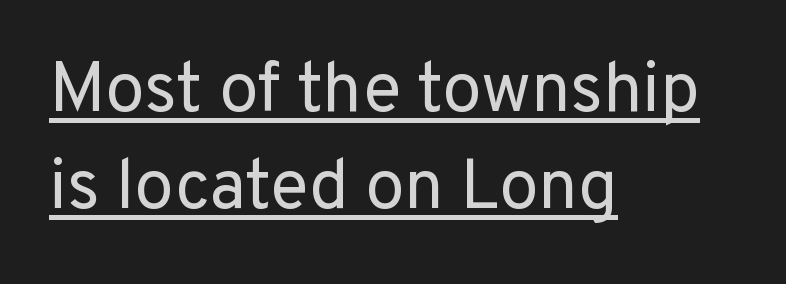
{"serif": "no", "italic": "no", "bold": "no", "weight": "regular", "width": "normal", "stroke_contrast": "low", "x_height": "medium", "monospaced": "no", "underline": "yes", "align": "left", "line_spacing": "normal", "line_spacing_ratio": 1.38, "letter_spacing": "normal", "letter_spacing_em": 0.0, "glyph_px": 70}
